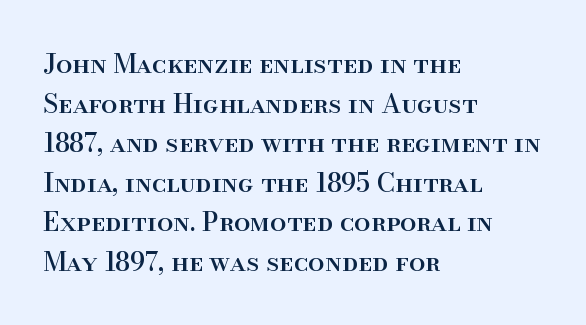
Q: Is the text italic (slanted)? A: No, it is upright.
Q: Is the text underlined? A: No.
Q: How is the paragraph aligned? A: Left-aligned.
Q: Is the spacing between letters normal or unusually wide? A: Normal.
Q: Is the spacing between lines tight, normal or loose? A: Normal.
